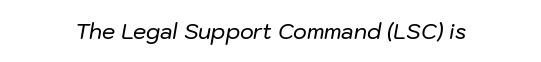
The image shows 21 px text type, italic (leaning right); set normal letter spacing, not underlined.
